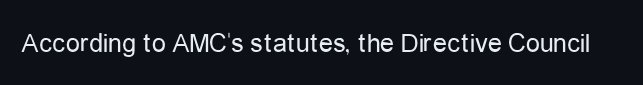
The image shows 28 px regular-weight, condensed sans-serif type, upright; set normal letter spacing, not underlined; low stroke contrast and a medium x-height.
